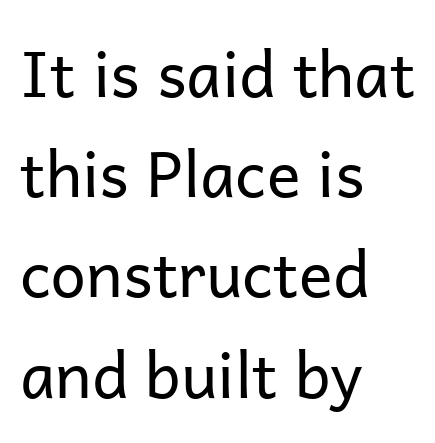
{"serif": "no", "italic": "no", "bold": "no", "weight": "regular", "width": "normal", "stroke_contrast": "low", "x_height": "medium", "monospaced": "no", "underline": "no", "align": "left", "line_spacing": "normal", "line_spacing_ratio": 1.59, "letter_spacing": "normal", "letter_spacing_em": 0.0, "glyph_px": 63}
